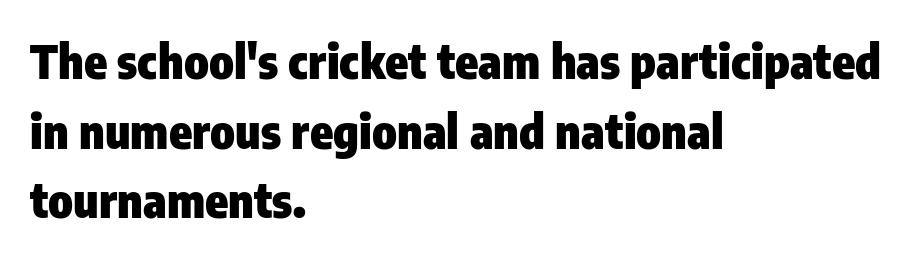
{"serif": "no", "italic": "no", "bold": "yes", "weight": "heavy", "width": "condensed", "stroke_contrast": "low", "x_height": "medium", "monospaced": "no", "underline": "no", "align": "left", "line_spacing": "normal", "line_spacing_ratio": 1.48, "letter_spacing": "normal", "letter_spacing_em": 0.0, "glyph_px": 47}
